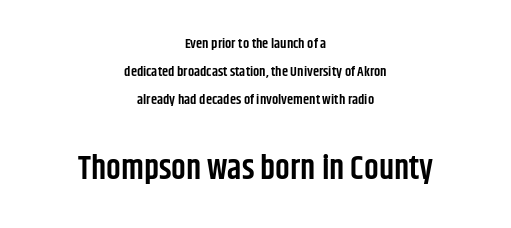
Q: Is the text bold? A: Semi-bold.
Q: Is the text italic (slanted)? A: No, it is upright.
Q: Is the typeface a serif or a sans-serif typeface? A: Sans-serif.
Q: Is the text underlined? A: No.
Q: How is the paragraph aligned? A: Centered.
Q: Is the spacing between letters normal or unusually wide? A: Normal.
Q: Is the spacing between lines tight, normal or loose? A: Loose.
Q: Which block of text is set in a larger size, the first (top) or the second (bottom)? A: The second (bottom) one.
Q: Width (condensed, normal, or wide)? A: Condensed.
Q: Stroke contrast? A: Low.
Q: x-height? A: Large.
Q: Monospaced? A: No.
